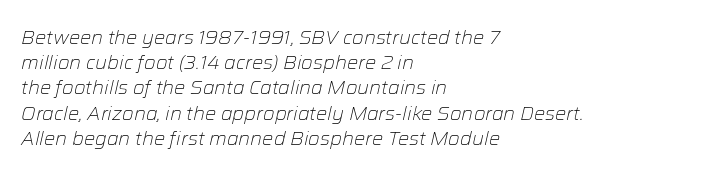
The image shows 20 px text type, italic (leaning right); set left-aligned, normal line spacing (1.26x), normal letter spacing, not underlined.
